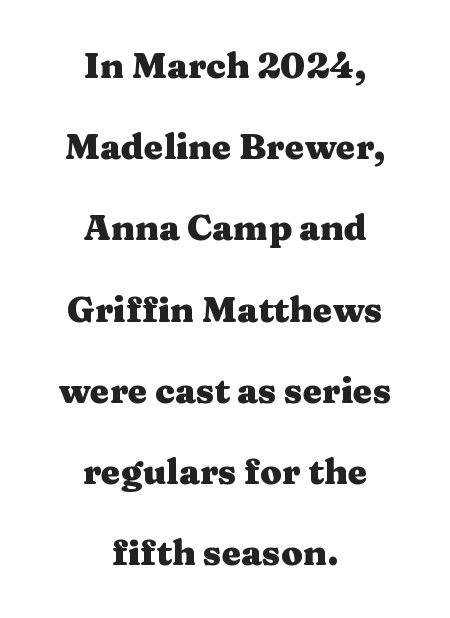
The image shows 35 px heavy, wide serif type, upright; set centered, loose line spacing (2.32x), normal letter spacing, not underlined; medium stroke contrast and a medium x-height.
